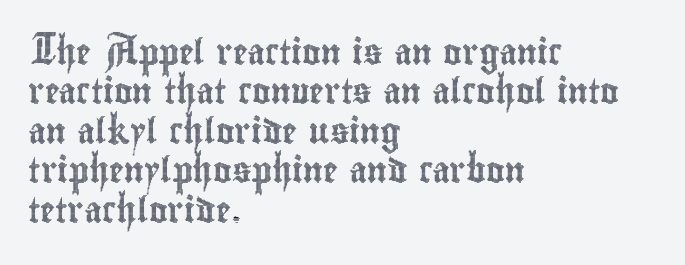
{"italic": "no", "underline": "no", "align": "left", "line_spacing": "normal", "line_spacing_ratio": 1.58, "letter_spacing": "normal", "letter_spacing_em": 0.0, "glyph_px": 25}
